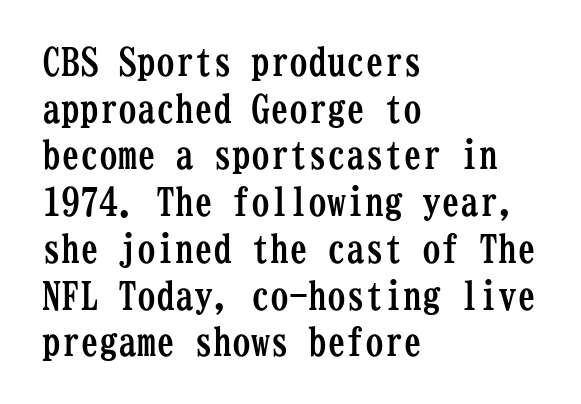
Q: Is the text bold? A: Yes.
Q: Is the text italic (slanted)? A: No, it is upright.
Q: Is the typeface a serif or a sans-serif typeface? A: Serif.
Q: Is the text underlined? A: No.
Q: How is the paragraph aligned? A: Left-aligned.
Q: Is the spacing between letters normal or unusually wide? A: Normal.
Q: Width (condensed, normal, or wide)? A: Condensed.
Q: Stroke contrast? A: Low.
Q: x-height? A: Medium.
Q: Monospaced? A: Yes.
